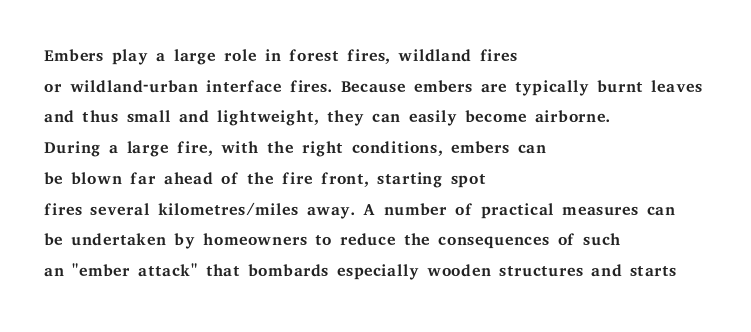
Is the type heavy? It reads as light-to-regular instead. Leftover space on each line is placed entirely after the last word. Characters follow at the spacing the type designer built in. The passage shown stacks its lines at a standard gap.
